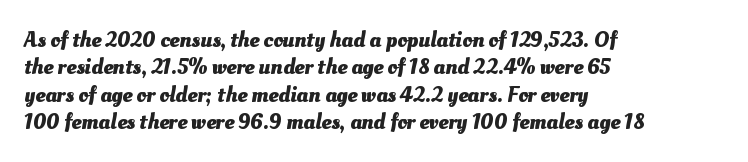
Does extra space separate the letters? No, they use regular spacing. Stroke thickness is high; the sample reads as a true bold. The paragraph shown leans on its left margin. This rendering features lettering with no underline.
